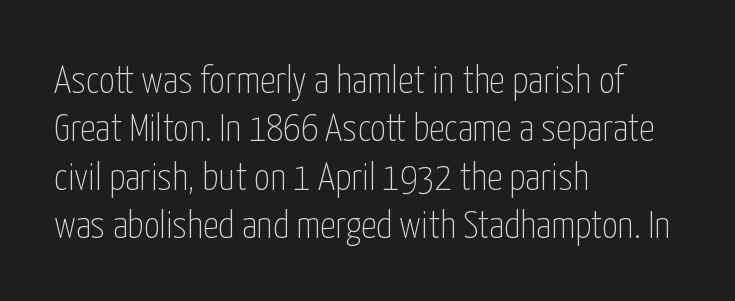
{"serif": "no", "italic": "no", "bold": "no", "weight": "thin", "width": "condensed", "stroke_contrast": "low", "x_height": "medium", "monospaced": "no", "underline": "no", "align": "left", "line_spacing_ratio": 1.24, "letter_spacing": "normal", "letter_spacing_em": 0.0, "glyph_px": 39}
